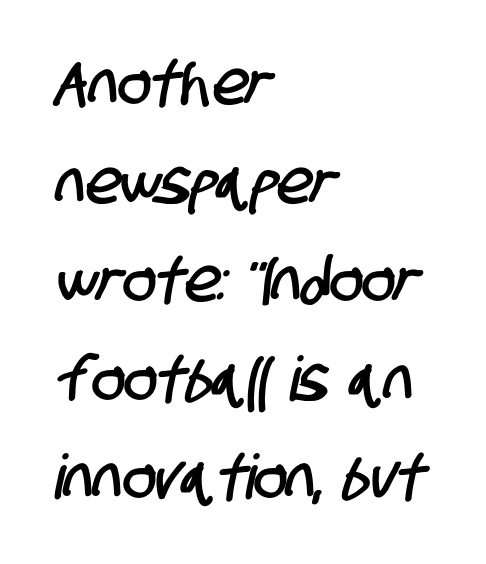
The image shows 62 px condensed sans-serif type; set left-aligned, normal line spacing (1.59x), normal letter spacing, not underlined; low stroke contrast and a large x-height.
